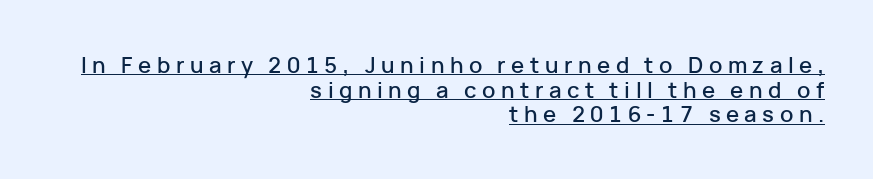
Spacing between characters has been opened up far beyond the box default. This is underlined copy, the kind a proofreader might mark for attention. If you measured baseline to baseline, you'd find a short distance. The lettering stays uniformly vertical, giving the passage a roman look. Each line ends at the same right margin while the left side varies.
